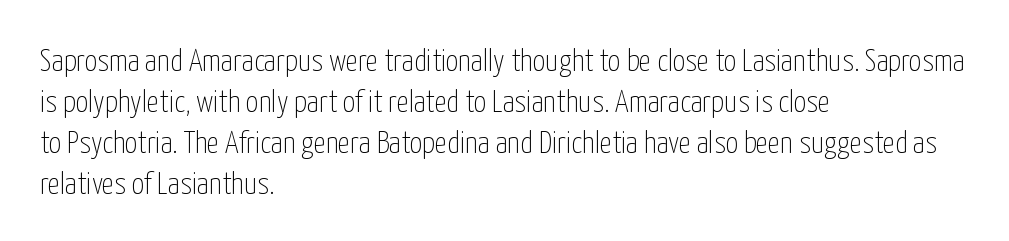
Q: Is the text bold? A: No.
Q: Is the text italic (slanted)? A: No, it is upright.
Q: Is the typeface a serif or a sans-serif typeface? A: Sans-serif.
Q: Is the text underlined? A: No.
Q: How is the paragraph aligned? A: Left-aligned.
Q: Is the spacing between letters normal or unusually wide? A: Normal.
Q: Is the spacing between lines tight, normal or loose? A: Normal.
Q: Width (condensed, normal, or wide)? A: Condensed.
Q: Stroke contrast? A: Low.
Q: x-height? A: Medium.
Q: Monospaced? A: No.
